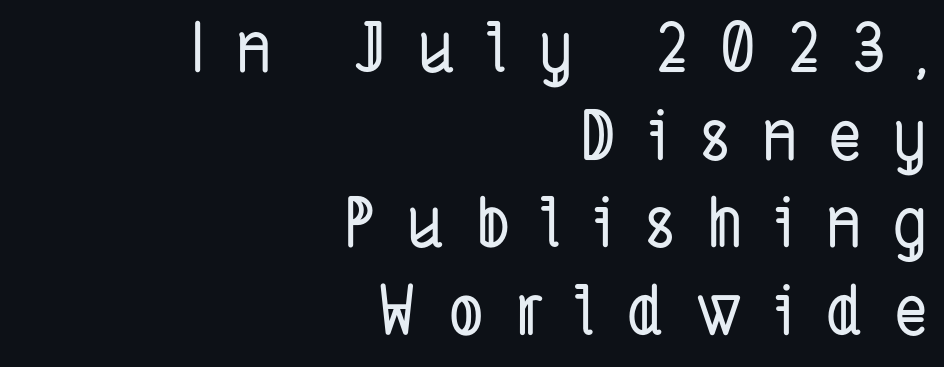
Q: Is the typeface a serif or a sans-serif typeface? A: Sans-serif.
Q: Is the text underlined? A: No.
Q: How is the paragraph aligned? A: Right-aligned.
Q: Is the spacing between letters normal or unusually wide? A: Unusually wide.
Q: Is the spacing between lines tight, normal or loose? A: Normal.
Q: Width (condensed, normal, or wide)? A: Condensed.
Q: Stroke contrast? A: Low.
Q: x-height? A: Medium.
Q: Monospaced? A: No.
